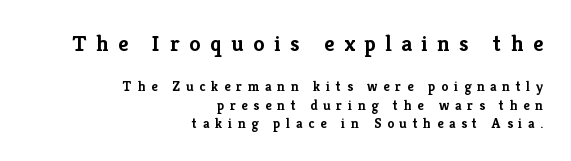
The image shows 23 px bold type, upright; set right-aligned, normal line spacing (1.33x), unusually wide letter spacing (+0.41 em), not underlined; the first (top) block is 1.64x larger.
